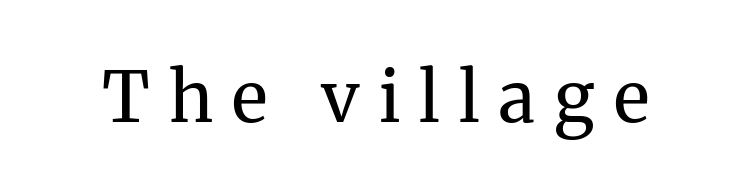
Q: Is the text bold? A: No.
Q: Is the text italic (slanted)? A: No, it is upright.
Q: Is the typeface a serif or a sans-serif typeface? A: Serif.
Q: Is the text underlined? A: No.
Q: Is the spacing between letters normal or unusually wide? A: Unusually wide.
Q: Width (condensed, normal, or wide)? A: Normal.
Q: Stroke contrast? A: Medium.
Q: x-height? A: Medium.
Q: Monospaced? A: No.
